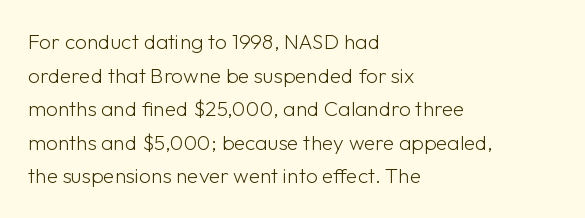
The image shows 21 px text type, upright; set left-aligned, normal line spacing (1.6x), normal letter spacing, not underlined.
